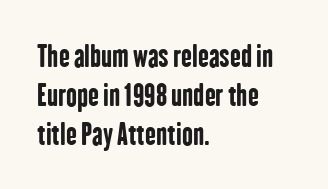
The image shows 29 px bold, condensed sans-serif type, upright; set left-aligned, normal line spacing (1.34x), normal letter spacing, not underlined; low stroke contrast and a medium x-height.
